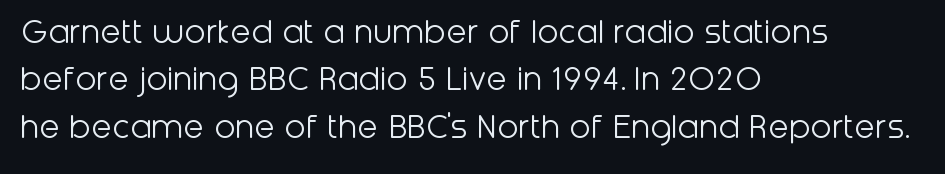
Ink coverage per letter is moderate at most. The face used here is proportionally spaced, like ordinary book or web type. Any mark beneath the type? The region is blank. Line beginnings align vertically; line endings do not. Nothing sits at the stroke ends, so this counts as sans-serif.
